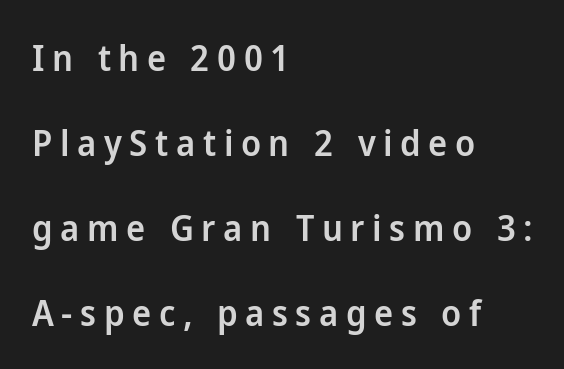
Q: Is the text bold? A: Semi-bold.
Q: Is the text italic (slanted)? A: No, it is upright.
Q: Is the typeface a serif or a sans-serif typeface? A: Sans-serif.
Q: Is the text underlined? A: No.
Q: How is the paragraph aligned? A: Left-aligned.
Q: Is the spacing between letters normal or unusually wide? A: Unusually wide.
Q: Is the spacing between lines tight, normal or loose? A: Loose.
Q: Width (condensed, normal, or wide)? A: Normal.
Q: Stroke contrast? A: Low.
Q: x-height? A: Medium.
Q: Monospaced? A: No.
